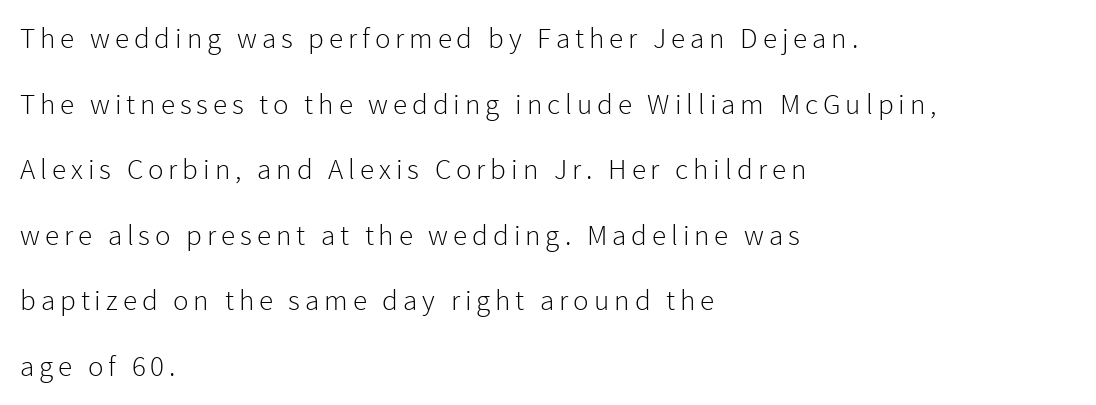
Q: Is the text bold? A: No.
Q: Is the text italic (slanted)? A: No, it is upright.
Q: Is the typeface a serif or a sans-serif typeface? A: Sans-serif.
Q: Is the text underlined? A: No.
Q: How is the paragraph aligned? A: Left-aligned.
Q: Is the spacing between lines tight, normal or loose? A: Loose.
Q: Width (condensed, normal, or wide)? A: Normal.
Q: Stroke contrast? A: Low.
Q: x-height? A: Medium.
Q: Monospaced? A: No.
